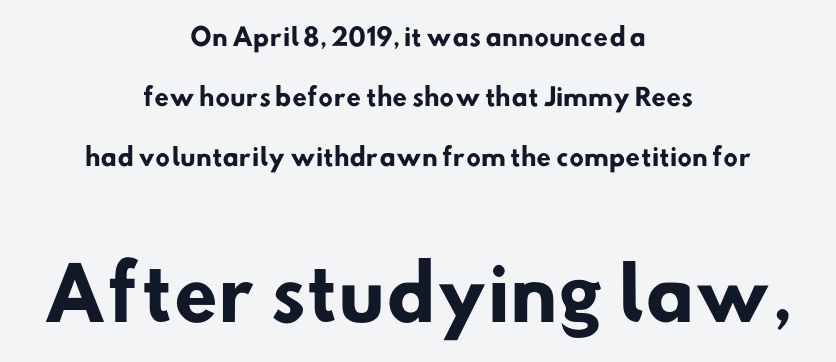
The image shows 72 px heavy sans-serif type; set centered, loose line spacing (2.49x), normal letter spacing, not underlined; the second (bottom) block is 3.0x larger; low stroke contrast and a small x-height.
